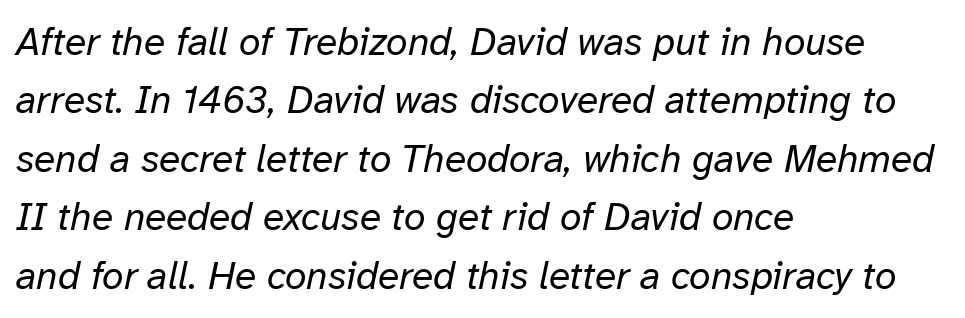
The image shows 39 px regular-weight type, italic (leaning right); set left-aligned, normal line spacing (1.5x), normal letter spacing, not underlined; low stroke contrast and a medium x-height.
